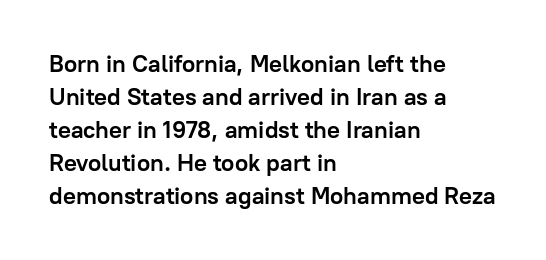
{"italic": "no", "bold": "yes", "underline": "no", "align": "left", "line_spacing": "normal", "line_spacing_ratio": 1.38, "letter_spacing": "normal", "letter_spacing_em": 0.0, "glyph_px": 24}
